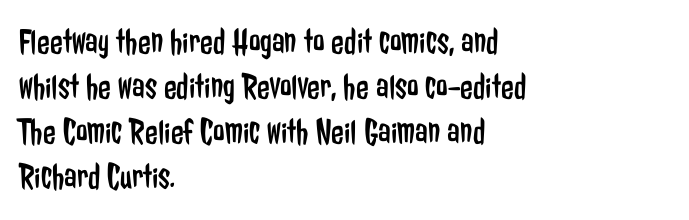
Q: Is the text bold? A: No.
Q: Is the text italic (slanted)? A: No, it is upright.
Q: Is the typeface a serif or a sans-serif typeface? A: Sans-serif.
Q: Is the text underlined? A: No.
Q: How is the paragraph aligned? A: Left-aligned.
Q: Is the spacing between letters normal or unusually wide? A: Normal.
Q: Width (condensed, normal, or wide)? A: Condensed.
Q: Stroke contrast? A: Low.
Q: x-height? A: Medium.
Q: Monospaced? A: No.
